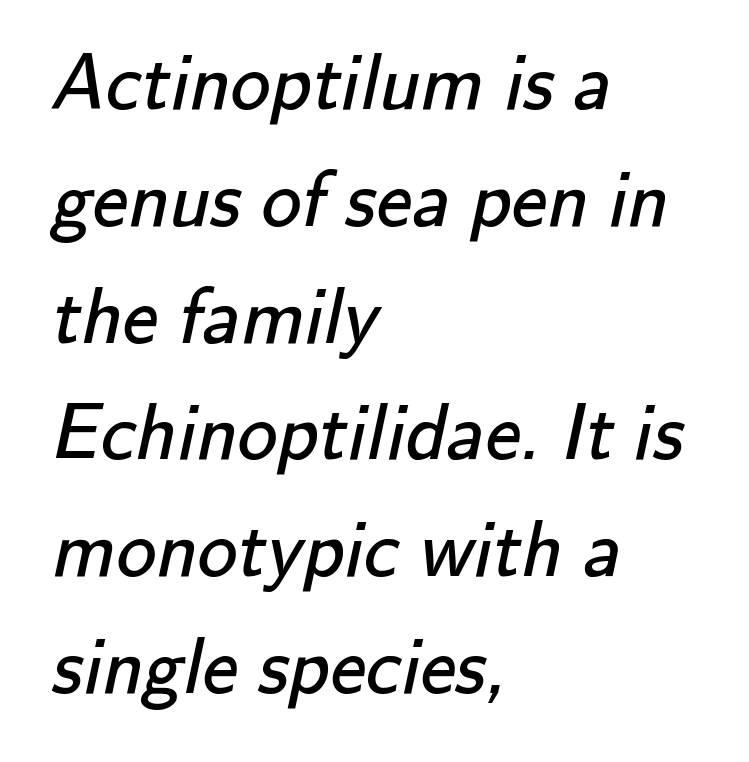
The image shows 80 px regular-weight sans-serif type; set left-aligned, normal line spacing (1.46x), normal letter spacing, not underlined; low stroke contrast and a small x-height.
